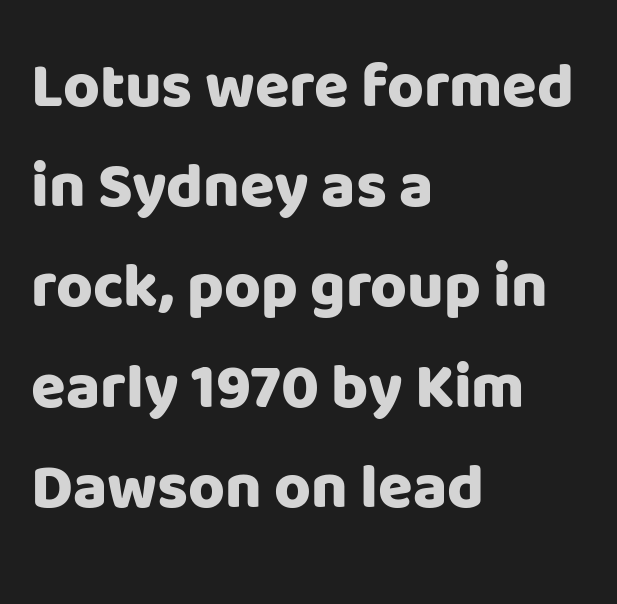
The image shows 63 px heavy sans-serif type, upright; set left-aligned, normal line spacing (1.59x), normal letter spacing, not underlined; low stroke contrast and a large x-height.
